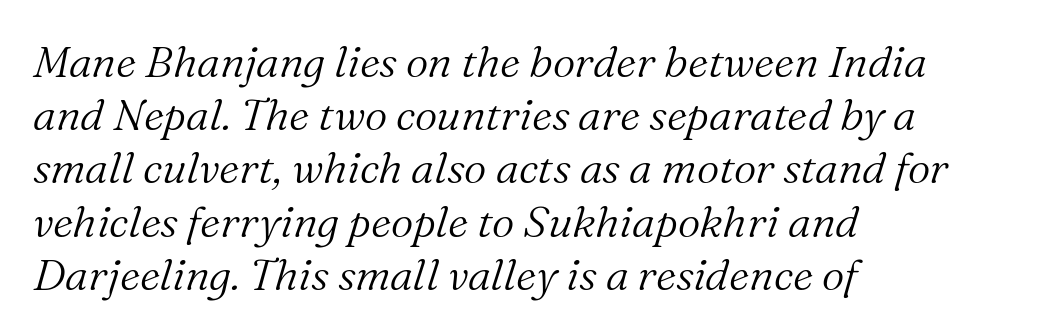
{"serif": "yes", "italic": "yes", "lean": "right", "slant_degrees": 16, "bold": "no", "weight": "light", "width": "normal", "stroke_contrast": "medium", "x_height": "medium", "monospaced": "no", "underline": "no", "align": "left", "line_spacing_ratio": 1.21, "letter_spacing": "normal", "letter_spacing_em": 0.0, "glyph_px": 44}
